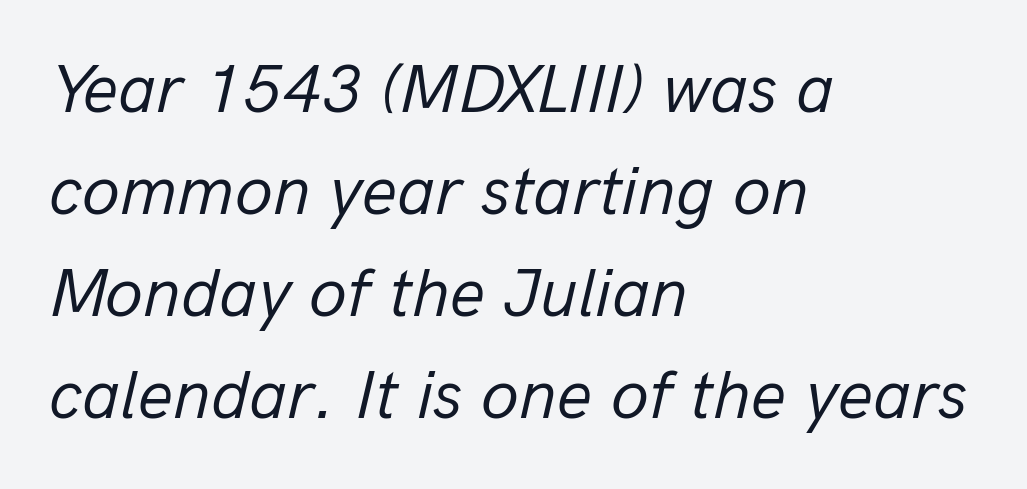
{"italic": "yes", "lean": "right", "slant_degrees": 13, "bold": "no", "weight": "regular", "width": "normal", "stroke_contrast": "low", "x_height": "medium", "monospaced": "no", "underline": "no", "align": "left", "line_spacing": "normal", "line_spacing_ratio": 1.48, "letter_spacing": "normal", "letter_spacing_em": 0.0, "glyph_px": 69}
